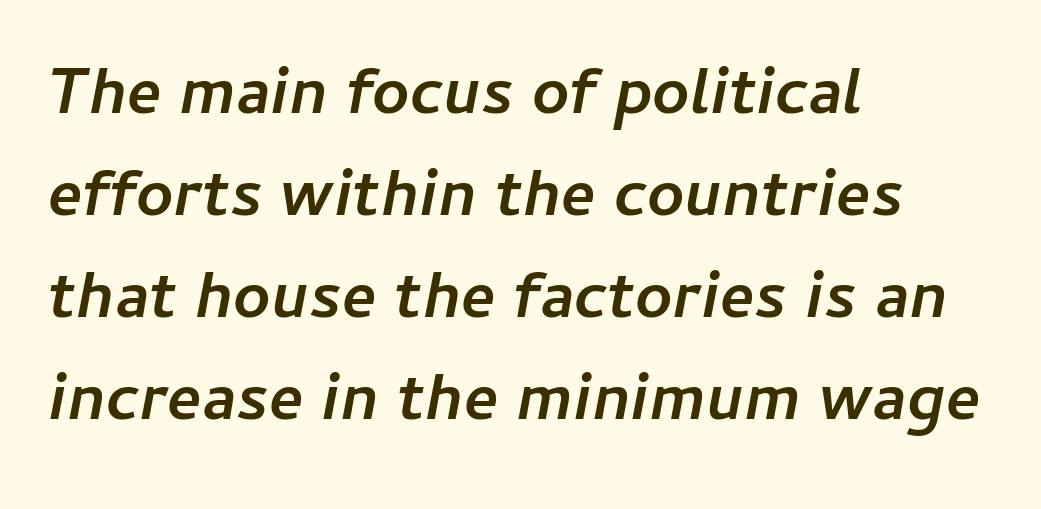
Q: Is the text bold? A: Yes.
Q: Is the text italic (slanted)? A: Yes, it leans right by about 11 degrees.
Q: Is the text underlined? A: No.
Q: How is the paragraph aligned? A: Left-aligned.
Q: Is the spacing between letters normal or unusually wide? A: Normal.
Q: Is the spacing between lines tight, normal or loose? A: Normal.
Q: Width (condensed, normal, or wide)? A: Normal.
Q: Stroke contrast? A: Low.
Q: x-height? A: Medium.
Q: Monospaced? A: No.
